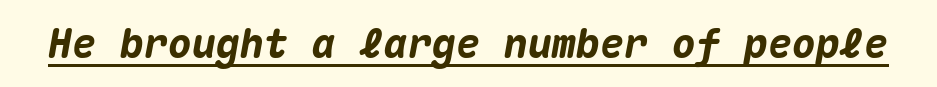
Q: Is the text bold? A: Yes.
Q: Is the text italic (slanted)? A: Yes, it leans right by about 10 degrees.
Q: Is the text underlined? A: Yes.
Q: Is the spacing between letters normal or unusually wide? A: Normal.
Q: Width (condensed, normal, or wide)? A: Normal.
Q: Stroke contrast? A: Medium.
Q: x-height? A: Medium.
Q: Monospaced? A: Yes.
